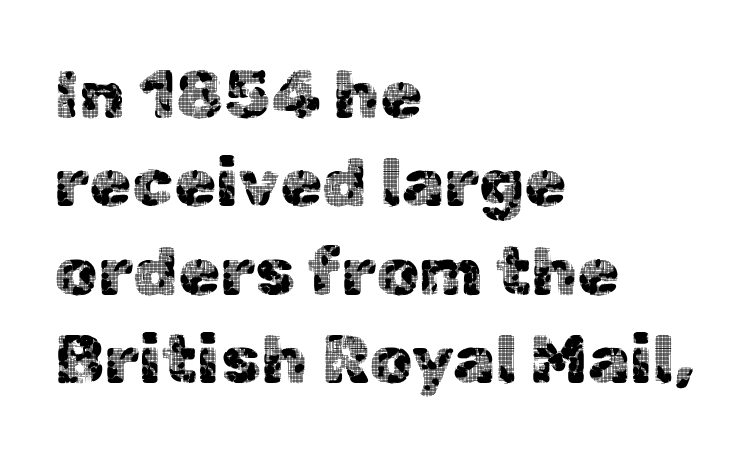
Q: Is the text italic (slanted)? A: No, it is upright.
Q: Is the typeface a serif or a sans-serif typeface? A: Sans-serif.
Q: Is the text underlined? A: No.
Q: How is the paragraph aligned? A: Left-aligned.
Q: Is the spacing between letters normal or unusually wide? A: Normal.
Q: Is the spacing between lines tight, normal or loose? A: Normal.
Q: Width (condensed, normal, or wide)? A: Normal.
Q: x-height? A: Medium.
Q: Monospaced? A: No.
